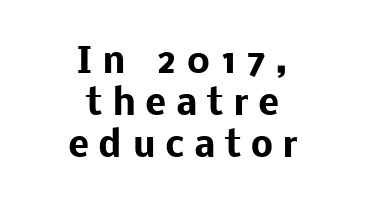
The image shows 35 px heavy sans-serif type, upright; set centered, line spacing 1.2x, unusually wide letter spacing (+0.28 em), not underlined; low stroke contrast and a medium x-height.
